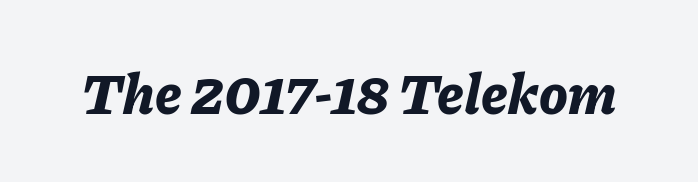
The image shows 57 px bold type, italic (leaning right); set normal letter spacing, not underlined; low stroke contrast and a medium x-height.
